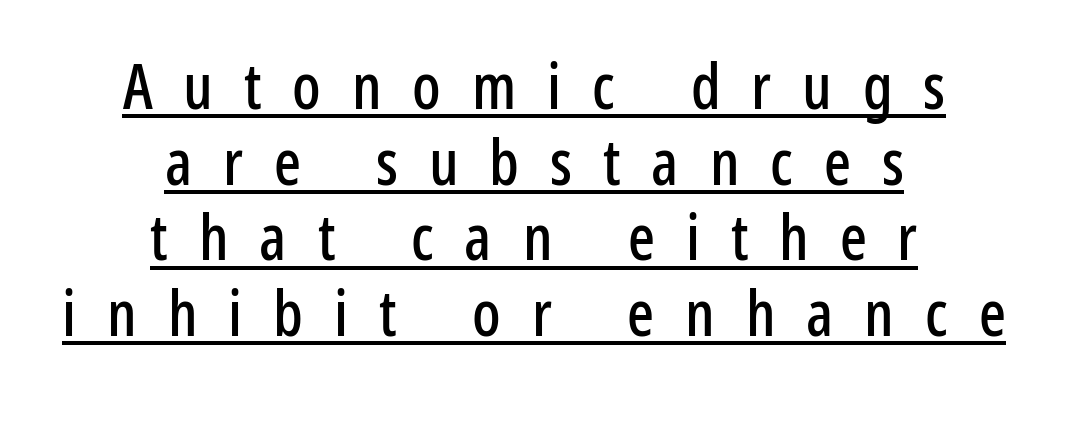
Q: Is the text italic (slanted)? A: No, it is upright.
Q: Is the typeface a serif or a sans-serif typeface? A: Sans-serif.
Q: Is the text underlined? A: Yes.
Q: How is the paragraph aligned? A: Centered.
Q: Is the spacing between letters normal or unusually wide? A: Unusually wide.
Q: Width (condensed, normal, or wide)? A: Condensed.
Q: Stroke contrast? A: Low.
Q: x-height? A: Medium.
Q: Monospaced? A: No.
